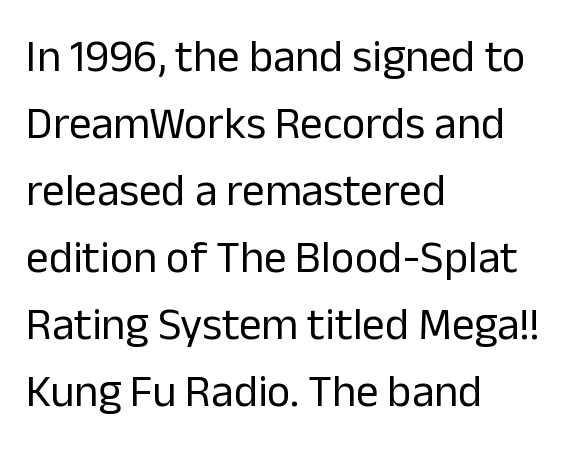
Interline gaps are of average width in this sample. These lines are rendered in a variable-pitch font. Nope, no serifs anywhere on these letters. No letter is thick-stroked: the sample isn't bold. Nothing unusual about the tracking: characters are spaced as the font intends. The lines in this sample share a left origin and differ only in where they stop.
